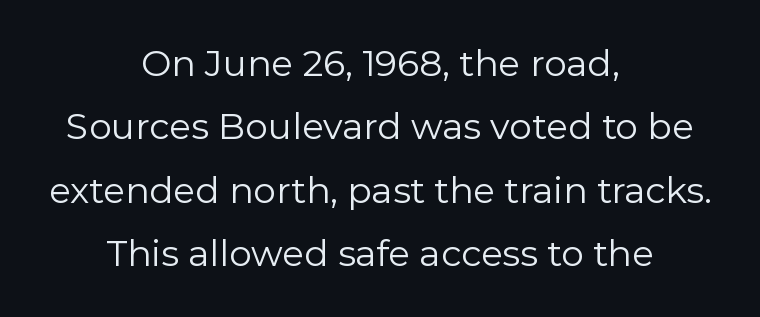
Is the letter spacing exaggerated? No — it looks like the ordinary default. Posture: upright roman. A typesetter would call this proportional, since set widths differ per character. The paragraph has two soft edges and a firm central axis. Nobody drew a line under any word here. No heavy texture on the line: the type isn't bold.
